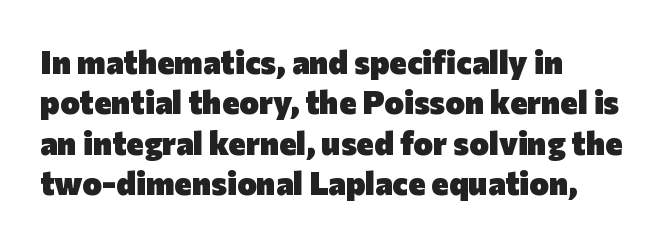
{"serif": "no", "italic": "no", "bold": "yes", "weight": "heavy", "width": "normal", "stroke_contrast": "low", "x_height": "medium", "monospaced": "no", "underline": "no", "align": "left", "line_spacing_ratio": 1.22, "letter_spacing": "normal", "letter_spacing_em": 0.0, "glyph_px": 33}
